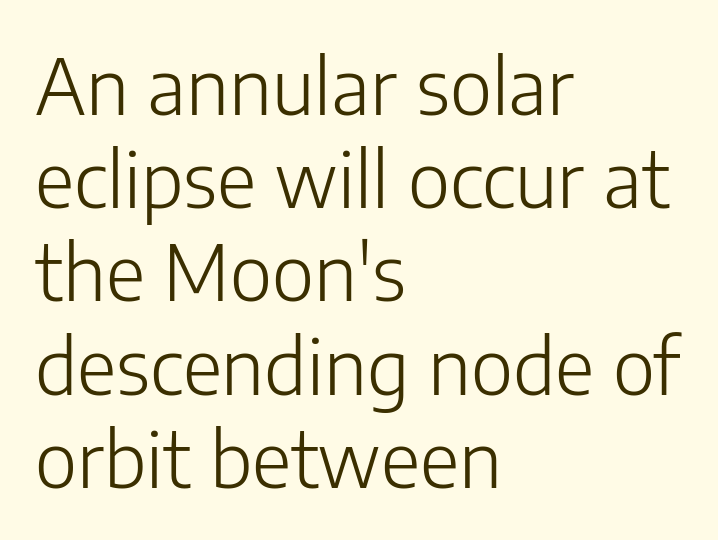
Q: Is the text bold? A: No.
Q: Is the text italic (slanted)? A: No, it is upright.
Q: Is the typeface a serif or a sans-serif typeface? A: Sans-serif.
Q: Is the text underlined? A: No.
Q: How is the paragraph aligned? A: Left-aligned.
Q: Is the spacing between letters normal or unusually wide? A: Normal.
Q: Width (condensed, normal, or wide)? A: Normal.
Q: Stroke contrast? A: Low.
Q: x-height? A: Medium.
Q: Monospaced? A: No.
